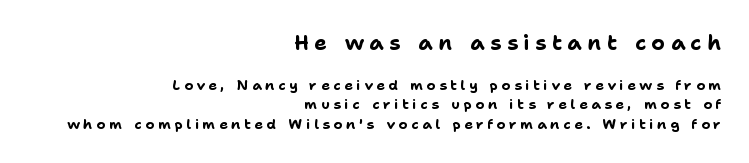
The image shows 21 px bold type, upright; set right-aligned, normal line spacing (1.42x), unusually wide letter spacing (+0.26 em), not underlined; the first (top) block is 1.5x larger.
